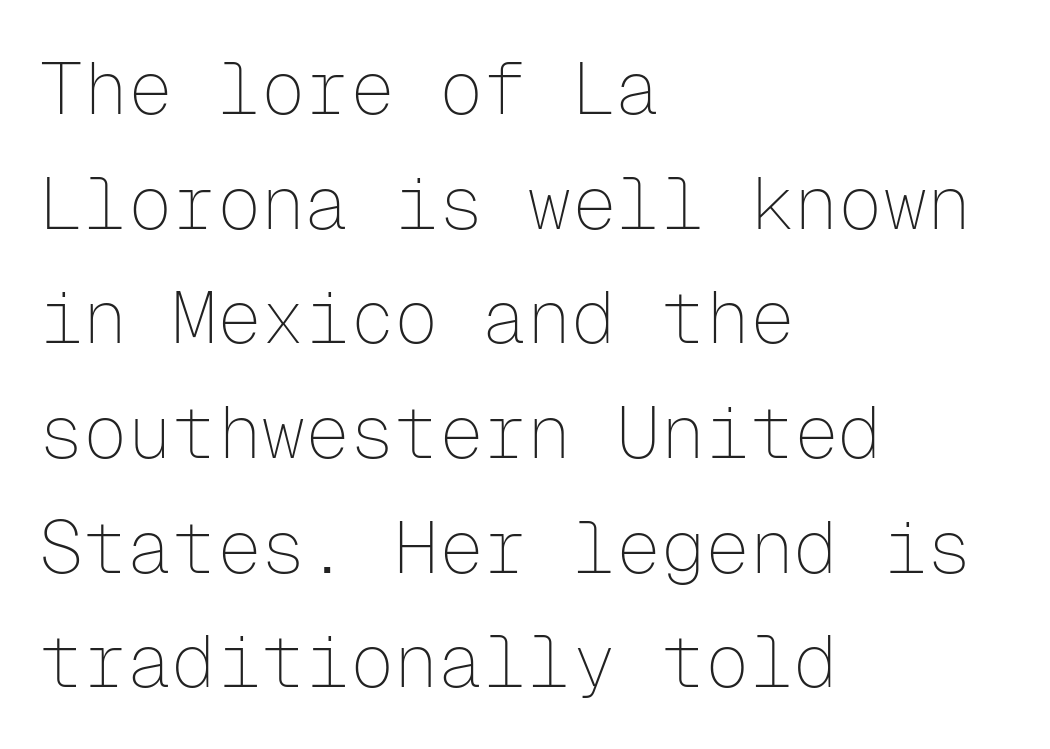
Q: Is the text bold? A: No.
Q: Is the text italic (slanted)? A: No, it is upright.
Q: Is the typeface a serif or a sans-serif typeface? A: Sans-serif.
Q: Is the text underlined? A: No.
Q: How is the paragraph aligned? A: Left-aligned.
Q: Is the spacing between letters normal or unusually wide? A: Normal.
Q: Is the spacing between lines tight, normal or loose? A: Normal.
Q: Width (condensed, normal, or wide)? A: Normal.
Q: Stroke contrast? A: Low.
Q: x-height? A: Medium.
Q: Monospaced? A: Yes.
